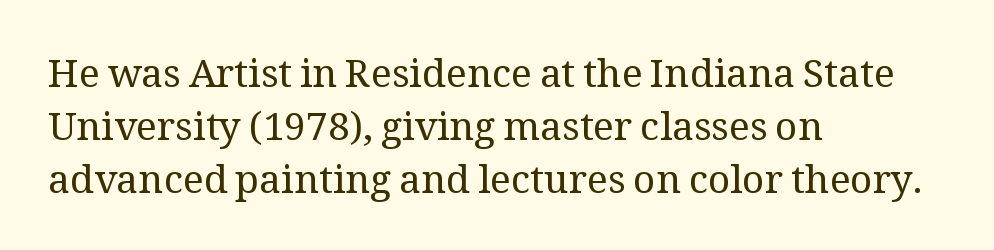
Leading matches the norm, producing a regular column. Weight: regular or lighter. Proportional: the letters do not fall into vertical columns. Letterform terminals end in serifs throughout the passage.
